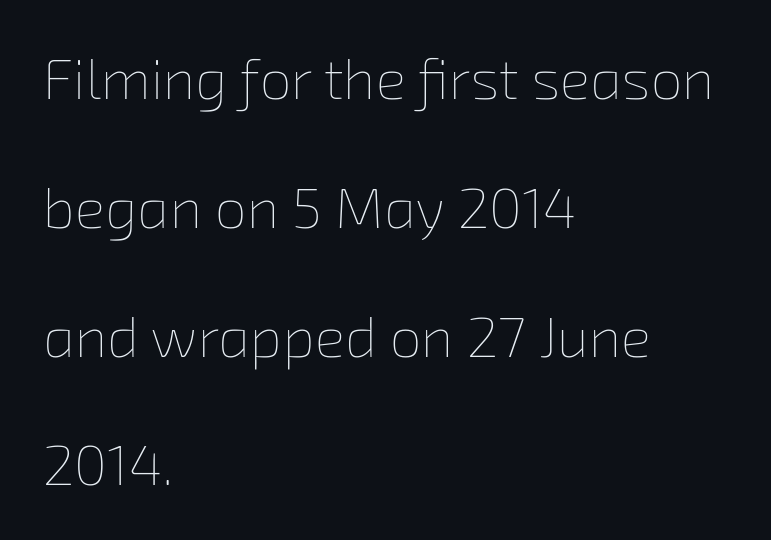
Stroke mass is kept to a normal reading level or below. Think of a printed novel: that variable character pitch is what you see here. The passage shown stacks its lines with a broad gap. Is the block centered? No — it sits flush against the left margin.
